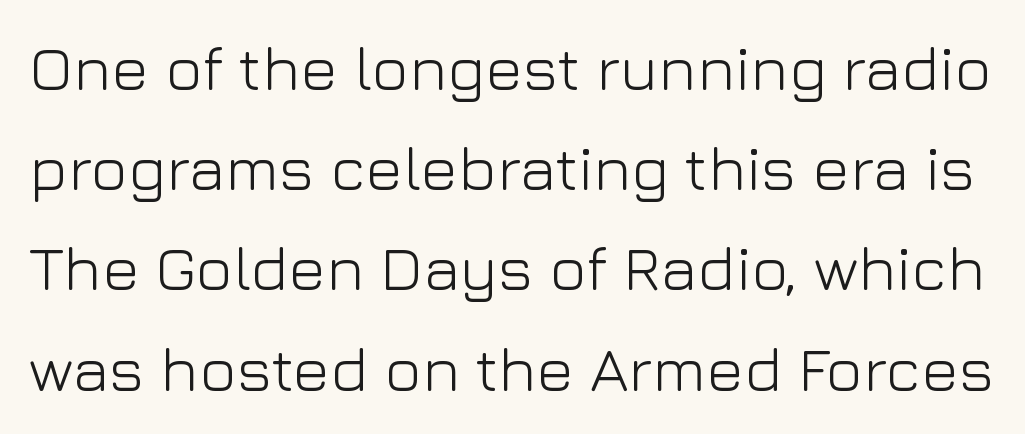
Q: Is the text bold? A: No.
Q: Is the text italic (slanted)? A: No, it is upright.
Q: Is the typeface a serif or a sans-serif typeface? A: Sans-serif.
Q: Is the text underlined? A: No.
Q: Is the spacing between letters normal or unusually wide? A: Normal.
Q: Is the spacing between lines tight, normal or loose? A: Normal.
Q: Width (condensed, normal, or wide)? A: Normal.
Q: Stroke contrast? A: Low.
Q: x-height? A: Medium.
Q: Monospaced? A: No.
